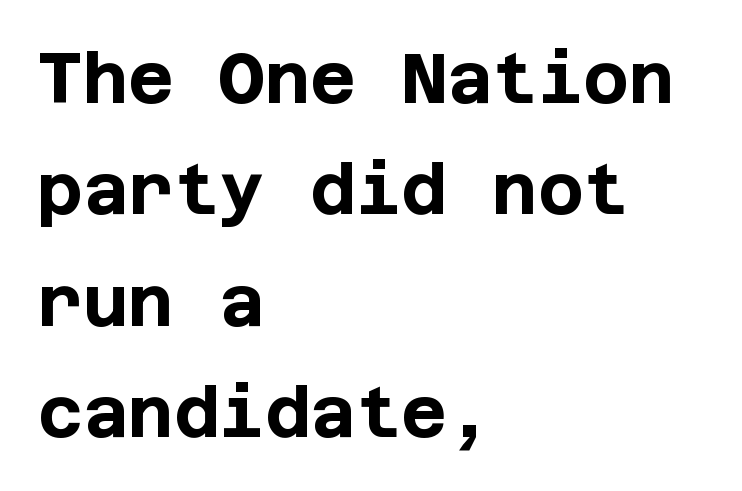
Q: Is the text bold? A: Yes.
Q: Is the text italic (slanted)? A: No, it is upright.
Q: Is the typeface a serif or a sans-serif typeface? A: Sans-serif.
Q: Is the text underlined? A: No.
Q: How is the paragraph aligned? A: Left-aligned.
Q: Is the spacing between letters normal or unusually wide? A: Normal.
Q: Is the spacing between lines tight, normal or loose? A: Normal.
Q: Width (condensed, normal, or wide)? A: Normal.
Q: Stroke contrast? A: Low.
Q: x-height? A: Large.
